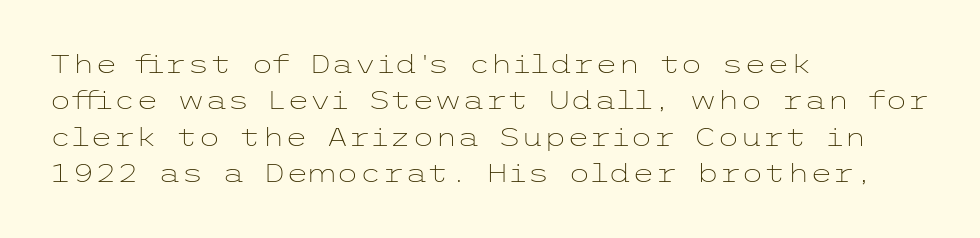
Short and long lines alike share a common starting point at left. The typeface has the unassuming heft of standard copy or less. Is the letter spacing exaggerated? No — it looks like the ordinary default. Has an underline been added? It has not. Posture: vertical.
